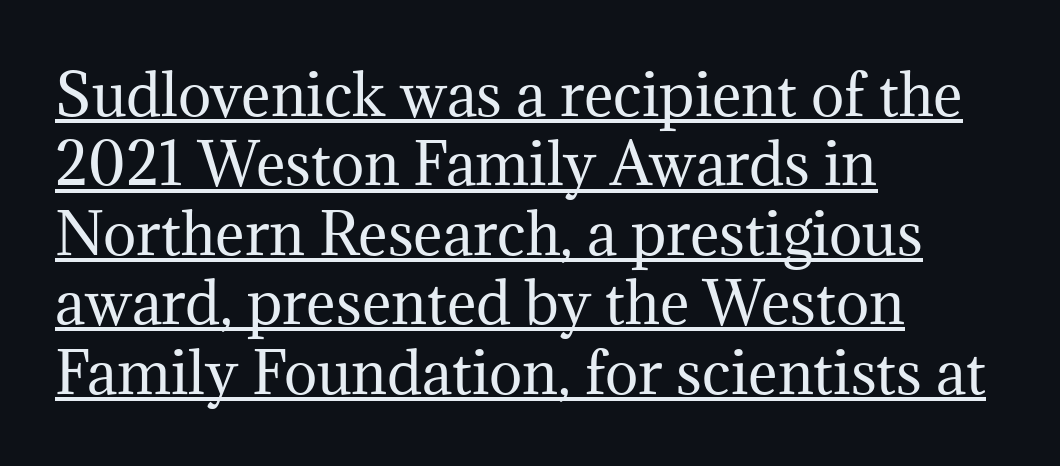
Classification — serif. Here the designer chose a conventional face with non-uniform glyph widths. Quick note: not italic, upright. The letterforms sit at book weight or below. In terms of letterspacing, this is plain default setting.
